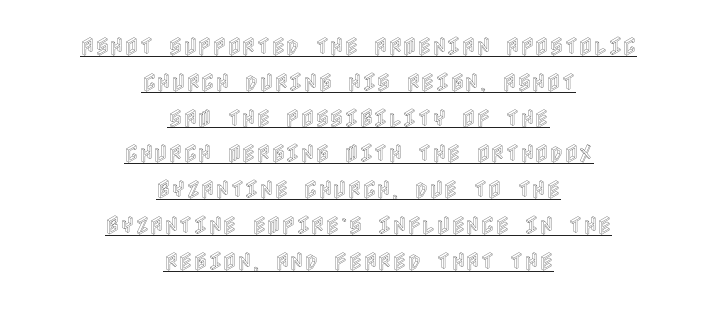
The image shows 20 px text type, upright; set centered, line spacing 1.79x, normal letter spacing, underlined.
